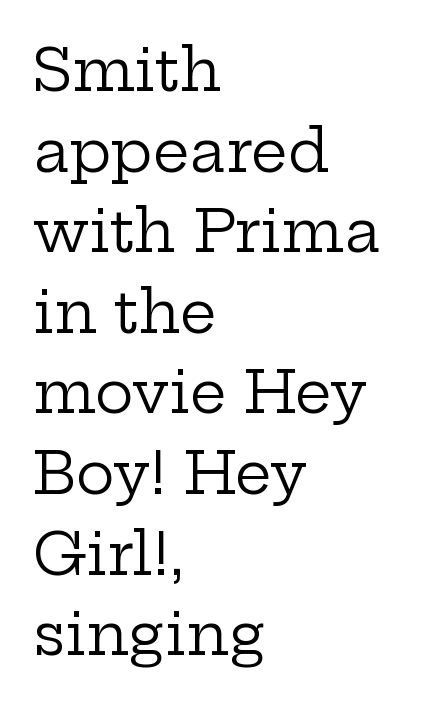
{"serif": "yes", "italic": "no", "bold": "no", "weight": "regular", "width": "wide", "stroke_contrast": "low", "x_height": "medium", "monospaced": "no", "underline": "no", "align": "left", "line_spacing": "normal", "line_spacing_ratio": 1.39, "letter_spacing": "normal", "letter_spacing_em": 0.0, "glyph_px": 58}
